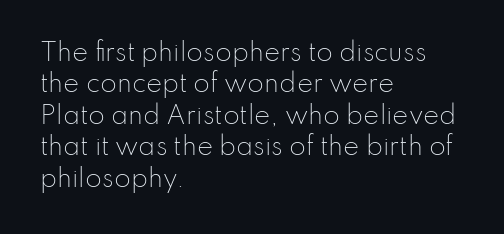
{"italic": "no", "bold": "no", "underline": "no", "align": "left", "line_spacing": "normal", "line_spacing_ratio": 1.31, "letter_spacing": "normal", "letter_spacing_em": 0.0, "glyph_px": 24}
